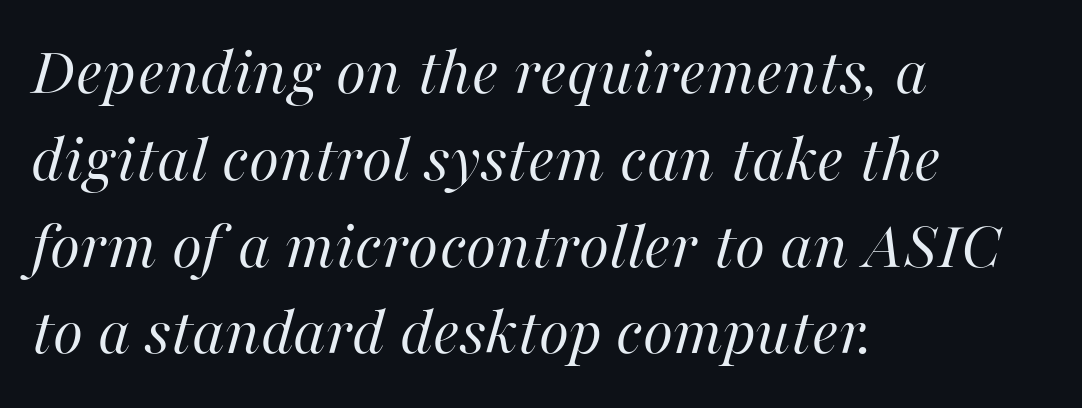
{"italic": "yes", "lean": "right", "slant_degrees": 16, "bold": "no", "weight": "regular", "width": "normal", "stroke_contrast": "high", "x_height": "medium", "monospaced": "no", "underline": "no", "align": "left", "line_spacing_ratio": 1.24, "letter_spacing": "normal", "letter_spacing_em": 0.0, "glyph_px": 70}
